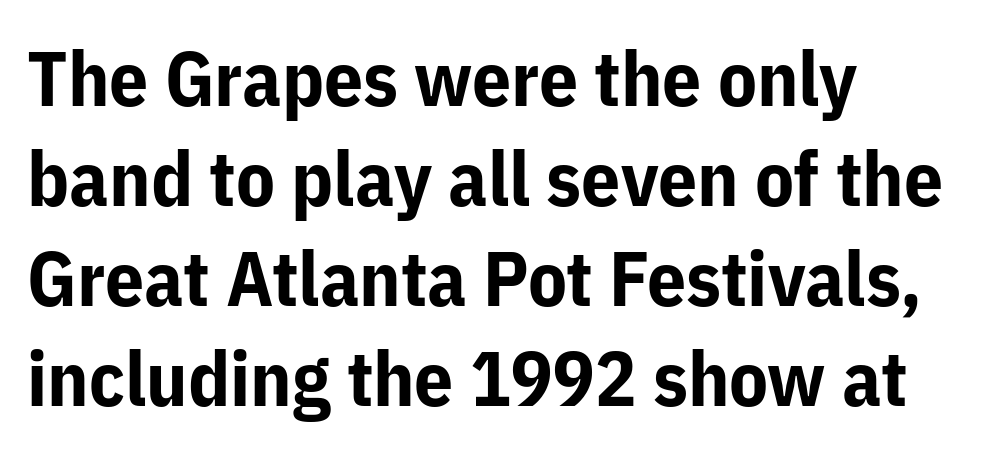
{"serif": "no", "italic": "no", "bold": "yes", "weight": "bold", "width": "normal", "stroke_contrast": "low", "x_height": "medium", "monospaced": "no", "underline": "no", "align": "left", "line_spacing": "normal", "line_spacing_ratio": 1.3, "letter_spacing": "normal", "letter_spacing_em": 0.0, "glyph_px": 77}
